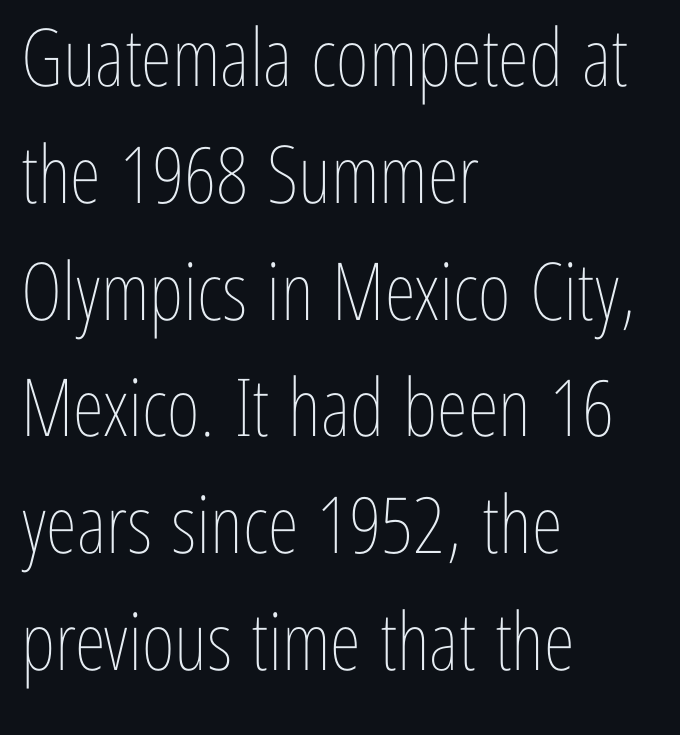
{"italic": "no", "bold": "no", "weight": "thin", "width": "condensed", "stroke_contrast": "low", "x_height": "medium", "monospaced": "no", "underline": "no", "align": "left", "line_spacing": "normal", "line_spacing_ratio": 1.46, "letter_spacing": "normal", "letter_spacing_em": 0.0, "glyph_px": 80}
